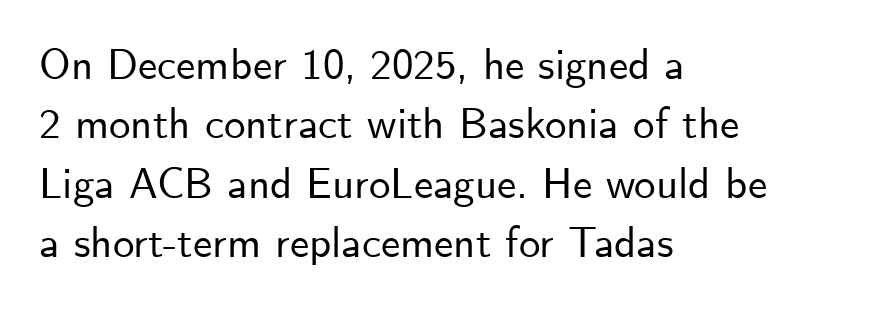
{"serif": "no", "italic": "no", "width": "normal", "stroke_contrast": "low", "x_height": "small", "monospaced": "no", "underline": "no", "align": "left", "line_spacing": "normal", "line_spacing_ratio": 1.38, "letter_spacing": "normal", "letter_spacing_em": 0.0, "glyph_px": 43}
